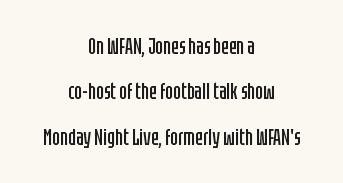
Q: Is the text bold? A: No.
Q: Is the text italic (slanted)? A: No, it is upright.
Q: Is the text underlined? A: No.
Q: How is the paragraph aligned? A: Centered.
Q: Is the spacing between letters normal or unusually wide? A: Normal.
Q: Is the spacing between lines tight, normal or loose? A: Loose.
